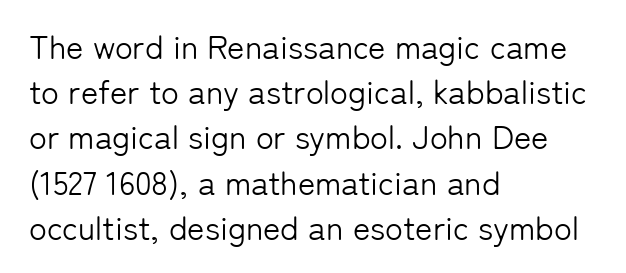
Q: Is the text bold? A: No.
Q: Is the text italic (slanted)? A: No, it is upright.
Q: Is the typeface a serif or a sans-serif typeface? A: Sans-serif.
Q: Is the text underlined? A: No.
Q: How is the paragraph aligned? A: Left-aligned.
Q: Is the spacing between letters normal or unusually wide? A: Normal.
Q: Is the spacing between lines tight, normal or loose? A: Normal.
Q: Width (condensed, normal, or wide)? A: Normal.
Q: Stroke contrast? A: Low.
Q: x-height? A: Medium.
Q: Monospaced? A: No.
